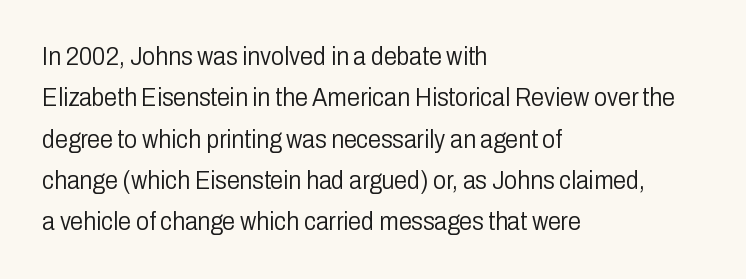
The image shows 26 px text type, upright; set left-aligned, normal line spacing (1.59x), normal letter spacing, not underlined.
